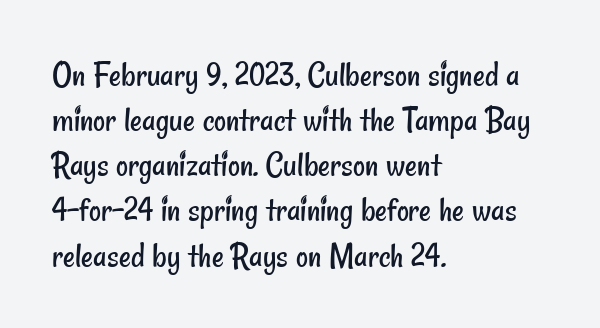
{"serif": "no", "bold": "no", "weight": "regular", "width": "condensed", "stroke_contrast": "low", "x_height": "small", "monospaced": "no", "underline": "no", "align": "left", "line_spacing_ratio": 1.22, "letter_spacing": "normal", "letter_spacing_em": 0.0, "glyph_px": 37}
